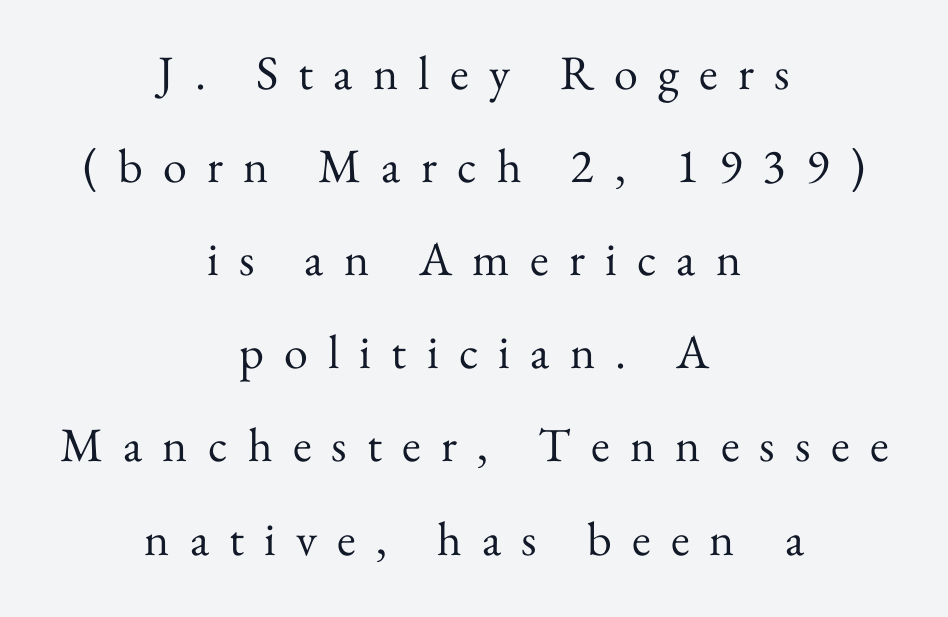
Q: Is the text bold? A: No.
Q: Is the text italic (slanted)? A: No, it is upright.
Q: Is the typeface a serif or a sans-serif typeface? A: Serif.
Q: Is the text underlined? A: No.
Q: How is the paragraph aligned? A: Centered.
Q: Is the spacing between letters normal or unusually wide? A: Unusually wide.
Q: Is the spacing between lines tight, normal or loose? A: Loose.
Q: Width (condensed, normal, or wide)? A: Normal.
Q: Stroke contrast? A: Medium.
Q: x-height? A: Small.
Q: Monospaced? A: No.
